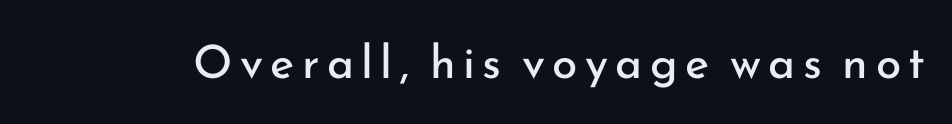
No heavy texture on the line: the type isn't bold. Underline: absent. Looks like regular typesetting: each glyph gets only the width it needs. It's the straight-up-and-down kind of type. The letters carry no serifs — their stems end cleanly without finishing strokes.
